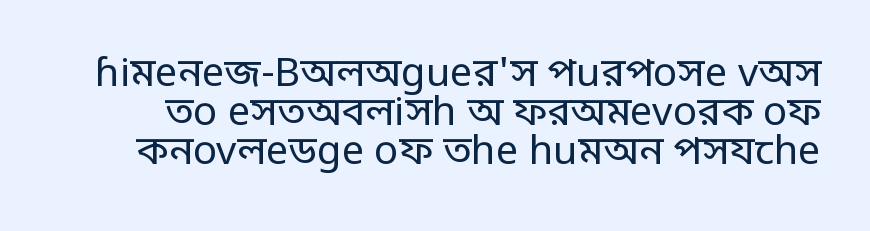
Q: Is the text bold? A: No.
Q: Is the text italic (slanted)? A: No, it is upright.
Q: Is the typeface a serif or a sans-serif typeface? A: Sans-serif.
Q: Is the text underlined? A: No.
Q: Is the spacing between letters normal or unusually wide? A: Normal.
Q: Is the spacing between lines tight, normal or loose? A: Tight.
Q: Width (condensed, normal, or wide)? A: Condensed.
Q: Stroke contrast? A: Low.
Q: Monospaced? A: No.
